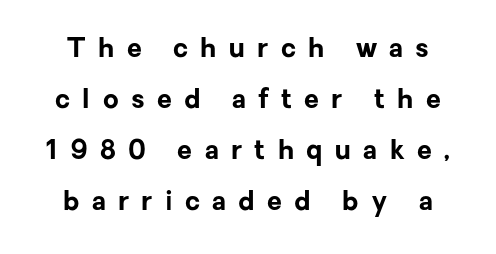
{"italic": "no", "bold": "yes", "underline": "no", "line_spacing_ratio": 1.89, "letter_spacing": "wide", "letter_spacing_em": 0.46, "glyph_px": 27}
